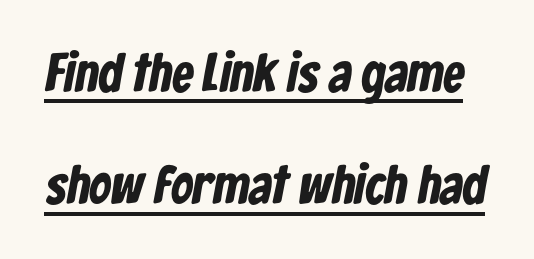
The image shows 54 px bold, condensed sans-serif type; set loose line spacing (2.08x), normal letter spacing, underlined; low stroke contrast and a medium x-height.
